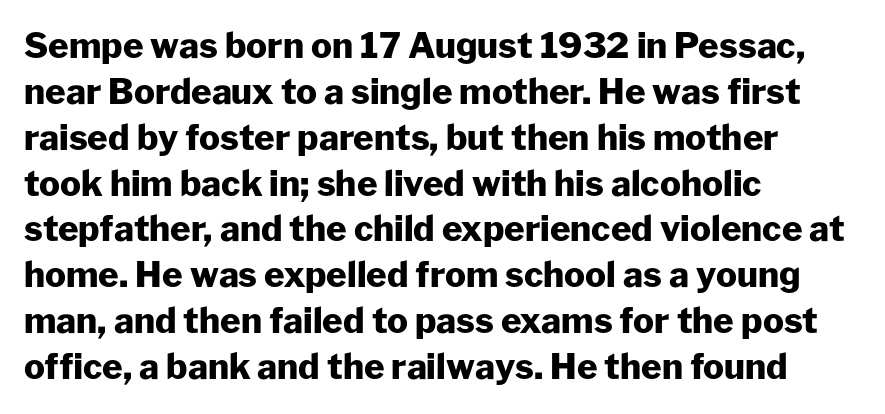
A typesetter would call this proportional, since set widths differ per character. Just letters on the line, the space beneath them empty. This is sans-serif lettering, the kind often seen on screens and signage. Line beginnings align vertically; line endings do not.
